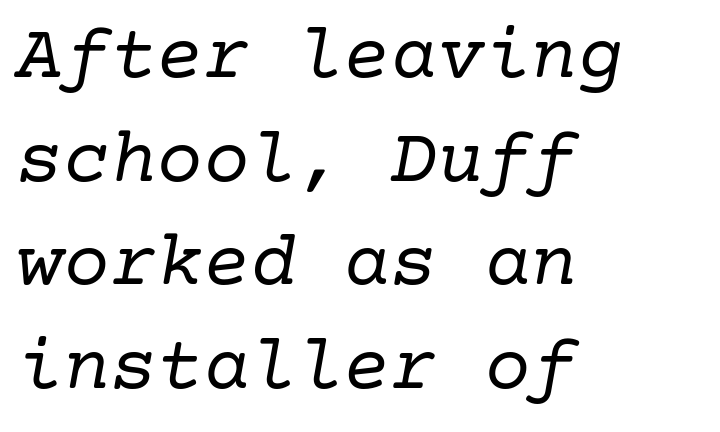
The image shows 78 px regular-weight serif type, italic (leaning right); set left-aligned, normal line spacing (1.33x), normal letter spacing, not underlined; low stroke contrast and a medium x-height.
